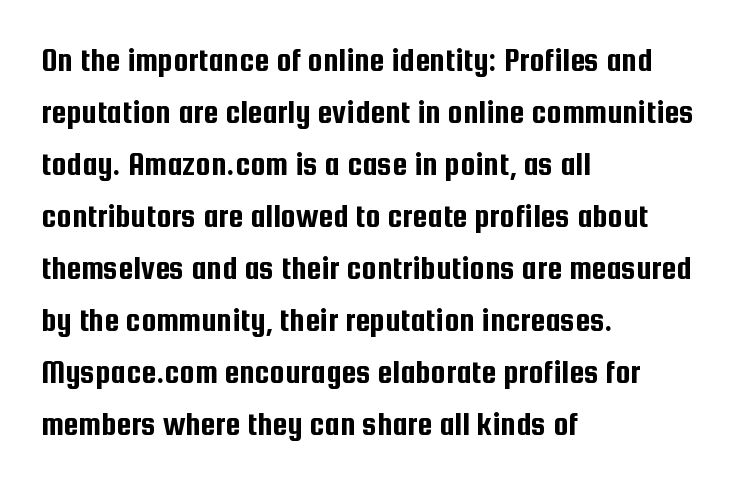
Q: Is the text italic (slanted)? A: No, it is upright.
Q: Is the typeface a serif or a sans-serif typeface? A: Sans-serif.
Q: Is the text underlined? A: No.
Q: How is the paragraph aligned? A: Left-aligned.
Q: Is the spacing between letters normal or unusually wide? A: Normal.
Q: Is the spacing between lines tight, normal or loose? A: Normal.
Q: Width (condensed, normal, or wide)? A: Condensed.
Q: Stroke contrast? A: Low.
Q: x-height? A: Medium.
Q: Monospaced? A: No.
